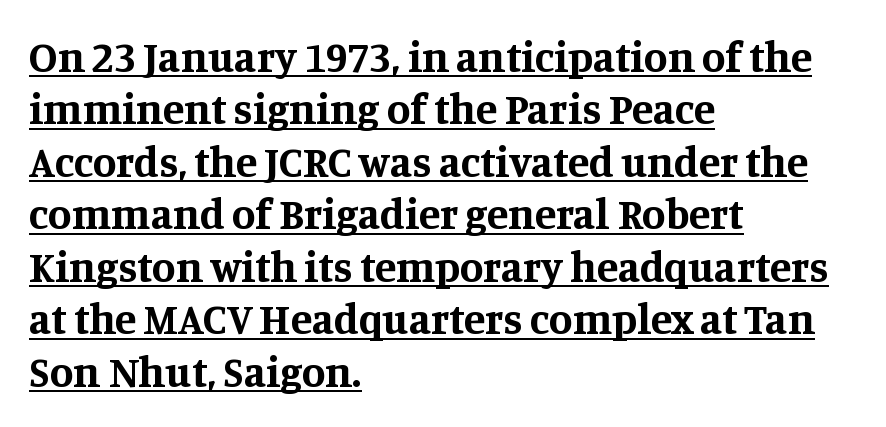
Q: Is the text bold? A: Yes.
Q: Is the text italic (slanted)? A: No, it is upright.
Q: Is the typeface a serif or a sans-serif typeface? A: Serif.
Q: Is the text underlined? A: Yes.
Q: How is the paragraph aligned? A: Left-aligned.
Q: Is the spacing between letters normal or unusually wide? A: Normal.
Q: Width (condensed, normal, or wide)? A: Normal.
Q: Stroke contrast? A: Medium.
Q: x-height? A: Large.
Q: Monospaced? A: No.
